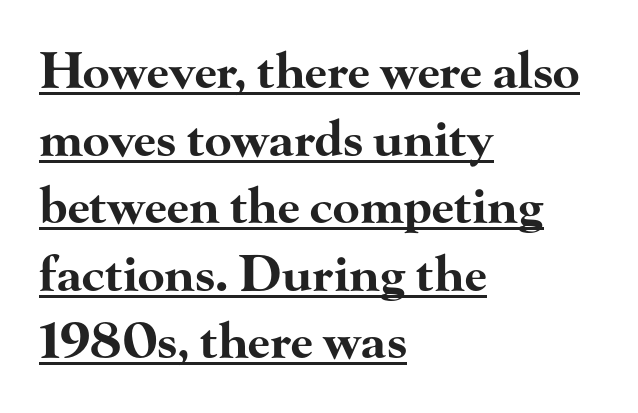
Q: Is the text bold? A: Yes.
Q: Is the text italic (slanted)? A: No, it is upright.
Q: Is the typeface a serif or a sans-serif typeface? A: Serif.
Q: Is the text underlined? A: Yes.
Q: How is the paragraph aligned? A: Left-aligned.
Q: Is the spacing between letters normal or unusually wide? A: Normal.
Q: Is the spacing between lines tight, normal or loose? A: Normal.
Q: Width (condensed, normal, or wide)? A: Wide.
Q: Stroke contrast? A: High.
Q: x-height? A: Small.
Q: Monospaced? A: No.
